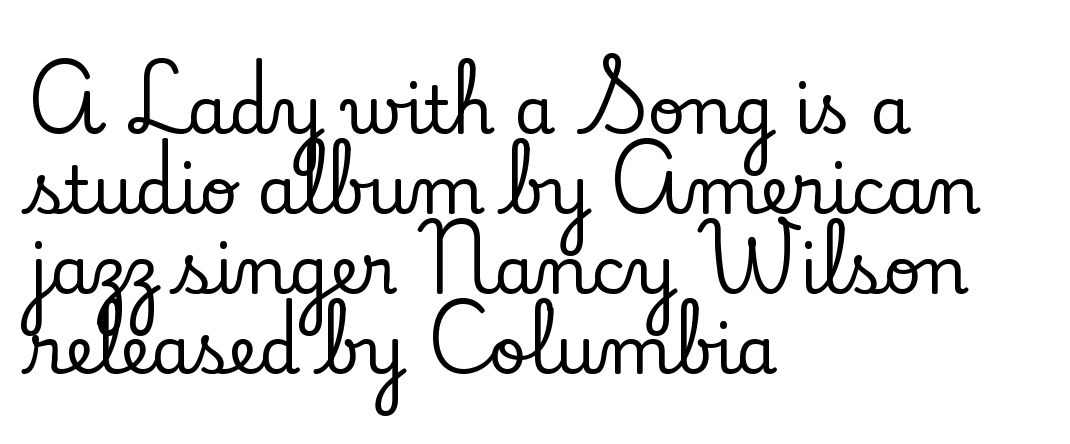
Each letter keeps its own natural width here, so spacing adapts to shape. Little horizontal feet cap the strokes, marking this as serif type. The ragged edge is on the right, which tells us the setting is flush left. No word sits above an underline.
